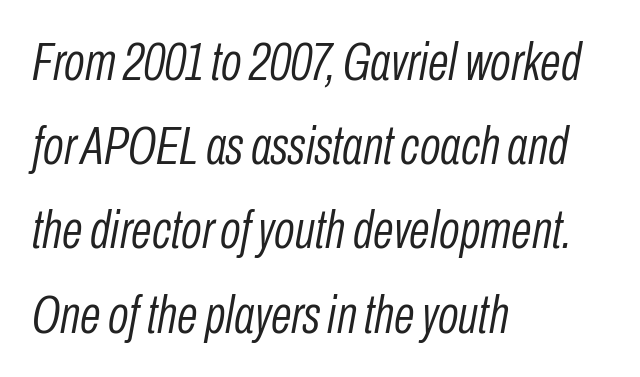
Q: Is the text bold? A: No.
Q: Is the text italic (slanted)? A: Yes, it leans right by about 10 degrees.
Q: Is the text underlined? A: No.
Q: How is the paragraph aligned? A: Left-aligned.
Q: Is the spacing between letters normal or unusually wide? A: Normal.
Q: Is the spacing between lines tight, normal or loose? A: Normal.
Q: Width (condensed, normal, or wide)? A: Condensed.
Q: Stroke contrast? A: Low.
Q: x-height? A: Medium.
Q: Monospaced? A: No.
